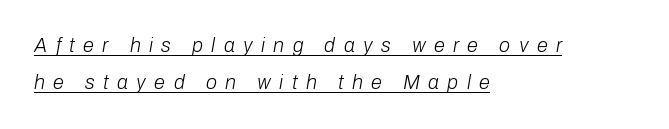
Q: Is the text bold? A: No.
Q: Is the text italic (slanted)? A: Yes, it leans right by about 10 degrees.
Q: Is the text underlined? A: Yes.
Q: How is the paragraph aligned? A: Left-aligned.
Q: Is the spacing between letters normal or unusually wide? A: Unusually wide.
